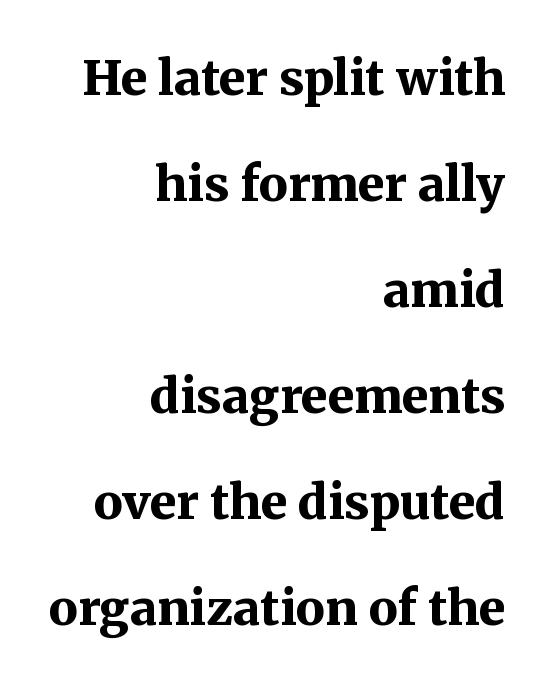
The rendering uses natural spacing where letterforms have individual widths. Emphasis by weight is at full strength: bold. Every character sits straight up, as roman type does. In CSS terms this would be text-align: right. In terms of letterform style, serifs are clearly present. The gaps between neighbouring characters are ordinary and unremarkable.
